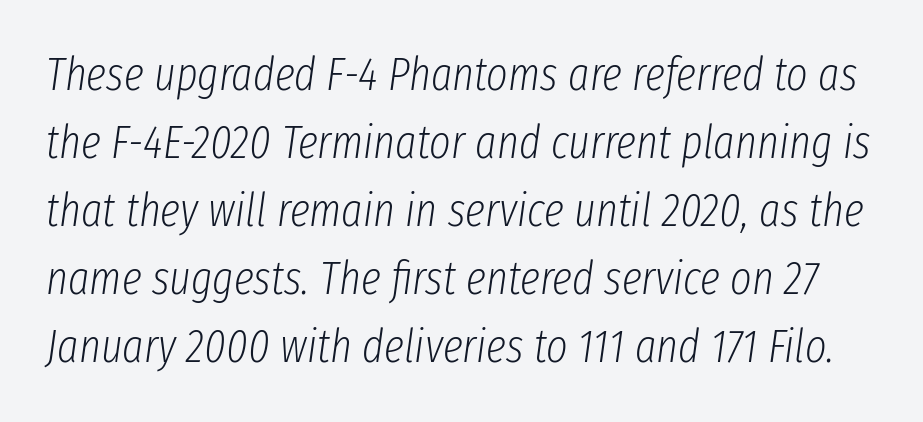
The image shows 46 px light, condensed type, italic (leaning right); set normal line spacing (1.48x), normal letter spacing, not underlined; low stroke contrast and a medium x-height.
